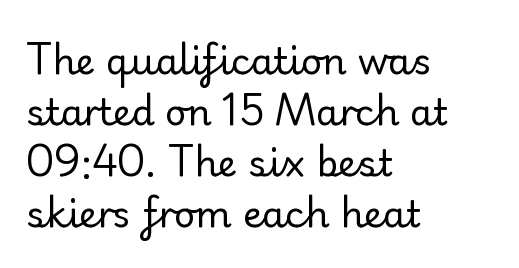
Q: Is the text bold? A: No.
Q: Is the text italic (slanted)? A: No, it is upright.
Q: Is the typeface a serif or a sans-serif typeface? A: Serif.
Q: Is the text underlined? A: No.
Q: How is the paragraph aligned? A: Left-aligned.
Q: Is the spacing between letters normal or unusually wide? A: Normal.
Q: Is the spacing between lines tight, normal or loose? A: Normal.
Q: Width (condensed, normal, or wide)? A: Normal.
Q: Stroke contrast? A: Low.
Q: x-height? A: Small.
Q: Monospaced? A: No.
